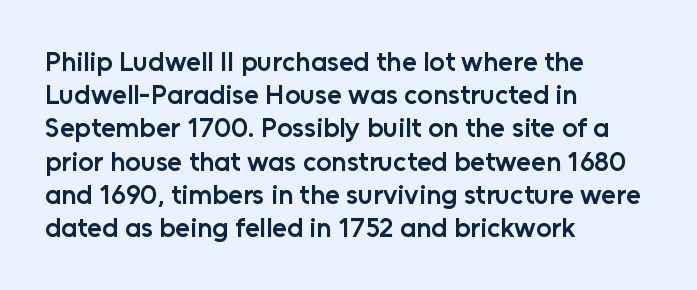
{"italic": "no", "bold": "semi", "underline": "no", "align": "left", "line_spacing_ratio": 1.23, "letter_spacing": "normal", "letter_spacing_em": 0.0, "glyph_px": 27}
